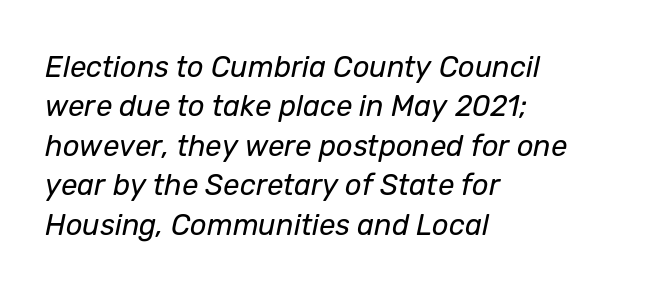
Q: Is the text bold? A: No.
Q: Is the text italic (slanted)? A: Yes, it leans right by about 12 degrees.
Q: Is the text underlined? A: No.
Q: How is the paragraph aligned? A: Left-aligned.
Q: Is the spacing between letters normal or unusually wide? A: Normal.
Q: Is the spacing between lines tight, normal or loose? A: Normal.
Q: Width (condensed, normal, or wide)? A: Normal.
Q: Stroke contrast? A: Low.
Q: x-height? A: Medium.
Q: Monospaced? A: No.
